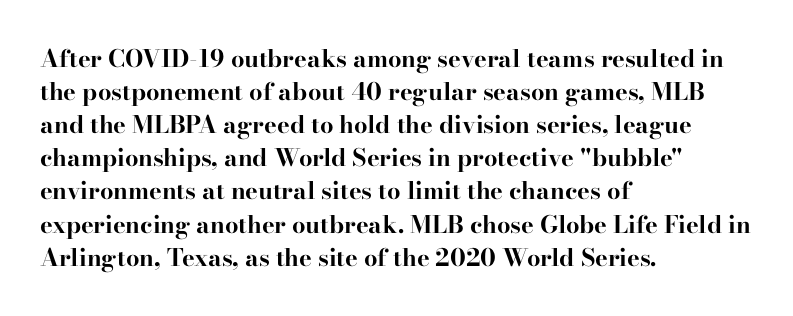
These lines keep a tight, regular rhythm from letter to letter. Heavy-handed strokes throughout: this text is bold. A normal amount of white space separates one row of letters from the next. The font's upright variant was chosen for this text. The string is rendered with underlining switched off. Which margin do the lines hug? The left one — the right edge is uneven.
